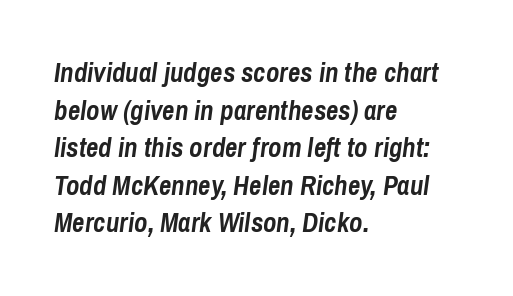
In CSS terms this would be text-align: left. Leading: standard. It's the slanting kind of type. What weight is shown? A full bold with thick strokes. No word sits above an underline.
